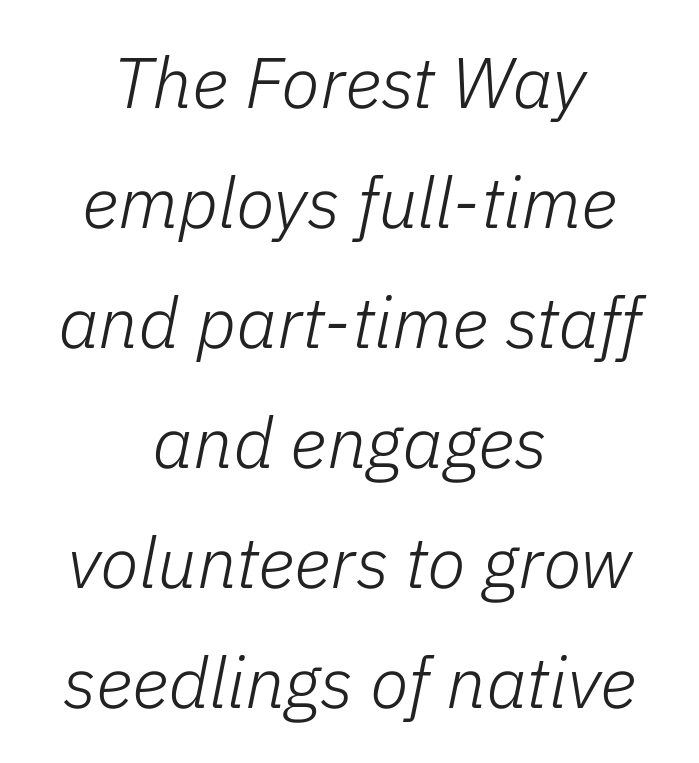
{"italic": "yes", "lean": "right", "slant_degrees": 11, "bold": "no", "weight": "light", "width": "normal", "stroke_contrast": "low", "x_height": "medium", "monospaced": "no", "underline": "no", "align": "center", "line_spacing": "normal", "line_spacing_ratio": 1.69, "letter_spacing": "normal", "letter_spacing_em": 0.0, "glyph_px": 71}
